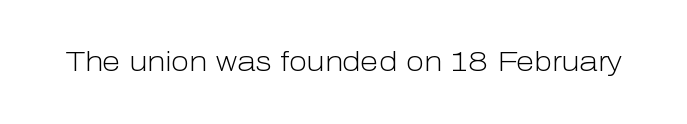
The image shows 27 px text type, upright; set normal letter spacing, not underlined.
